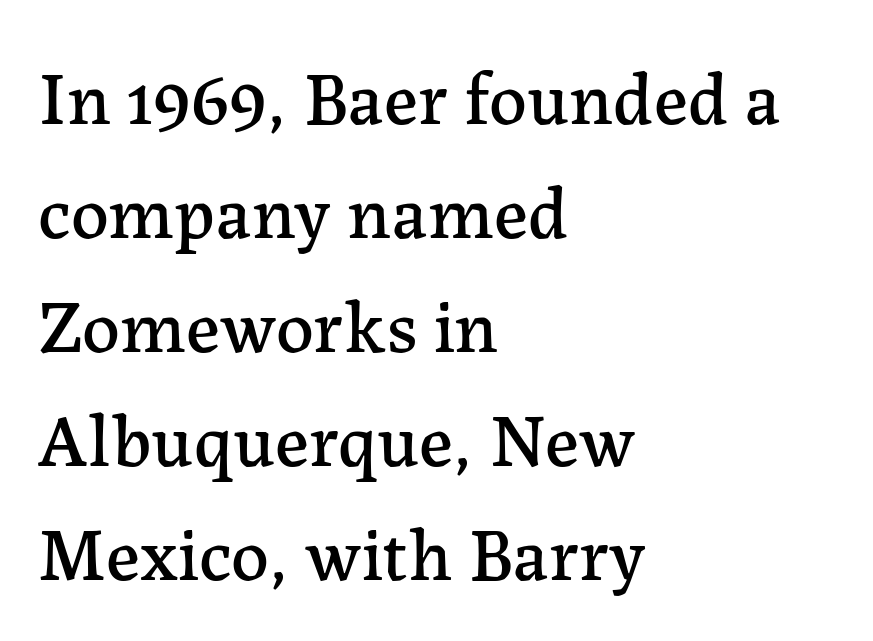
{"serif": "yes", "italic": "no", "width": "normal", "stroke_contrast": "low", "x_height": "medium", "monospaced": "no", "underline": "no", "align": "left", "line_spacing": "normal", "line_spacing_ratio": 1.52, "letter_spacing": "normal", "letter_spacing_em": 0.0, "glyph_px": 75}
